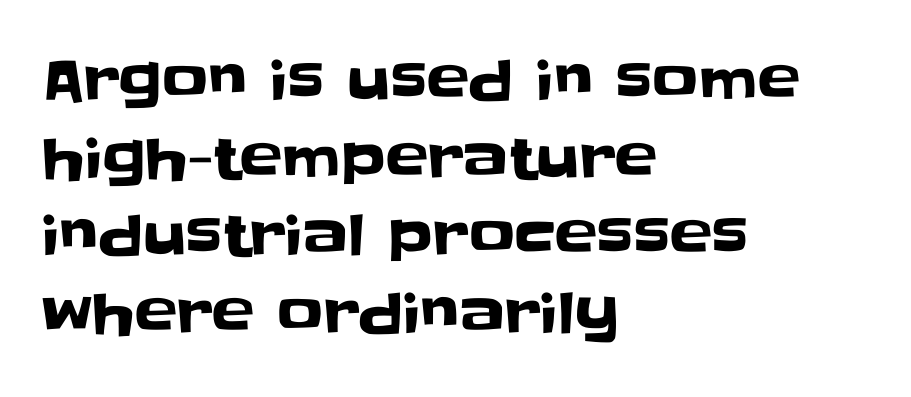
Q: Is the text italic (slanted)? A: No, it is upright.
Q: Is the typeface a serif or a sans-serif typeface? A: Sans-serif.
Q: Is the text underlined? A: No.
Q: How is the paragraph aligned? A: Left-aligned.
Q: Is the spacing between letters normal or unusually wide? A: Normal.
Q: Is the spacing between lines tight, normal or loose? A: Normal.
Q: Width (condensed, normal, or wide)? A: Normal.
Q: Stroke contrast? A: Low.
Q: x-height? A: Large.
Q: Monospaced? A: No.
